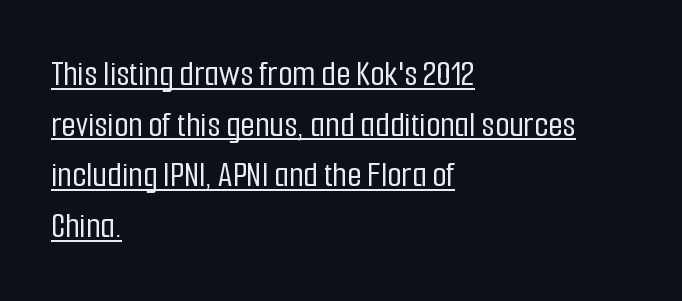
Each line starts at the same left margin while the right side varies. This sample keeps an unexceptional amount of space between lines. The face used here appears with an underline applied. Does extra space separate the letters? No, they use regular spacing. Is this a sans? Yes — the strokes have no serifs.
